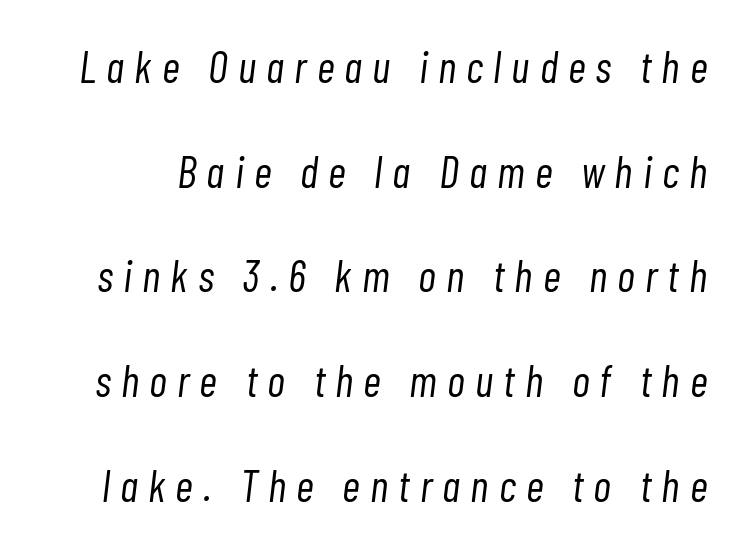
{"italic": "yes", "lean": "right", "slant_degrees": 7, "bold": "no", "weight": "light", "width": "condensed", "stroke_contrast": "low", "x_height": "medium", "monospaced": "no", "underline": "no", "line_spacing": "loose", "line_spacing_ratio": 2.38, "letter_spacing": "wide", "letter_spacing_em": 0.23, "glyph_px": 44}
